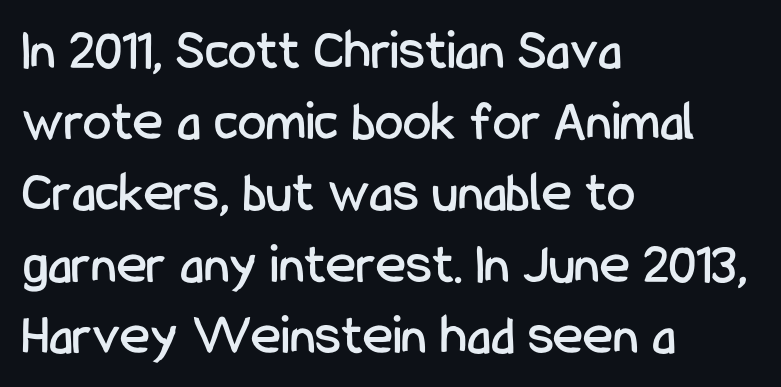
The image shows 57 px condensed sans-serif type, upright; set left-aligned, normal line spacing (1.25x), normal letter spacing, not underlined; low stroke contrast and a medium x-height.
